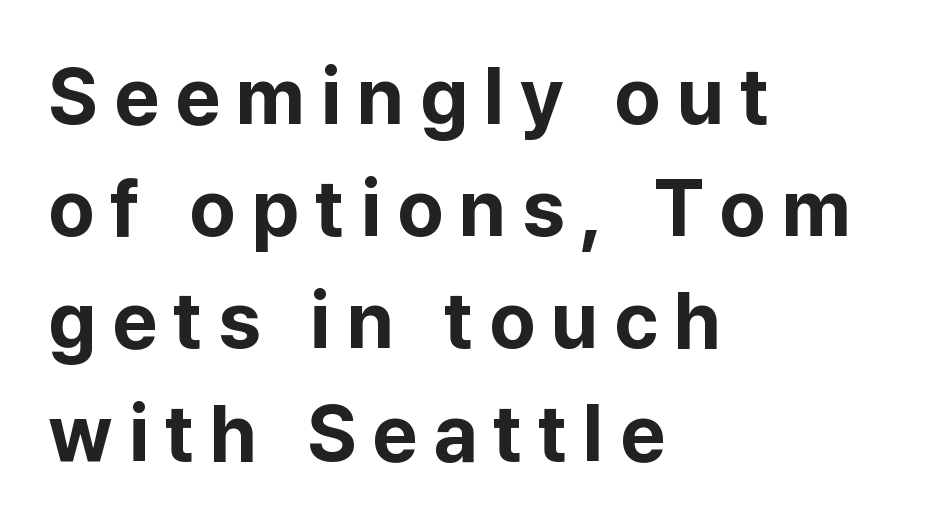
The leading is moderate, giving the passage an even texture. Character widths vary here, with narrow letters taking less room than wide ones. The passage shown has open, widely tracked lettering throughout. Check the space under the baseline: it is left empty. The paragraph has a hard left edge and a soft right edge.
